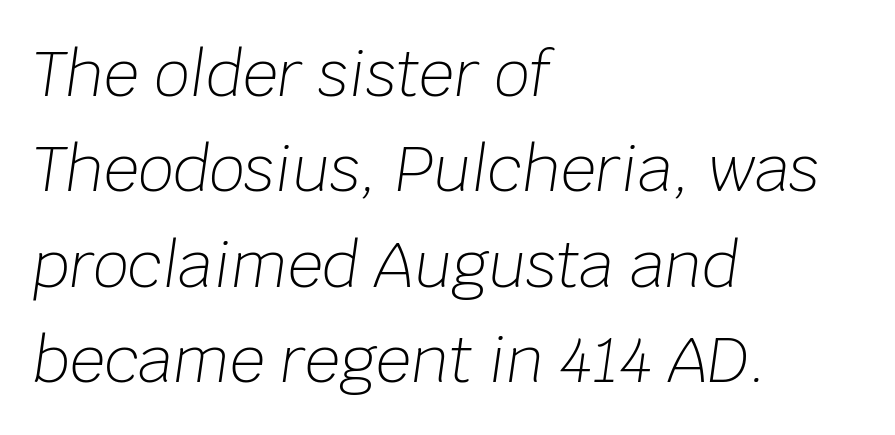
The specimen reads as italic at a glance. Tracking value appears to be zero — textbook default spacing. This sample has the flowing, uneven cadence of proportional lettering. The glyphs are unaccompanied by any horizontal stroke below them.
